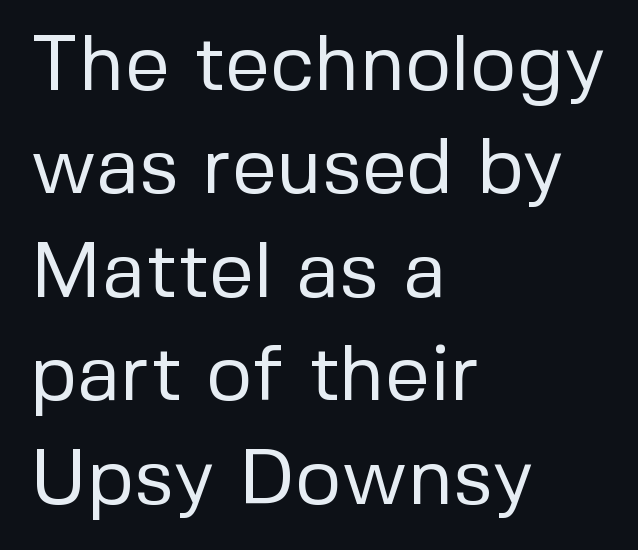
The image shows 79 px regular-weight sans-serif type, upright; set left-aligned, normal line spacing (1.31x), normal letter spacing, not underlined; low stroke contrast and a medium x-height.
